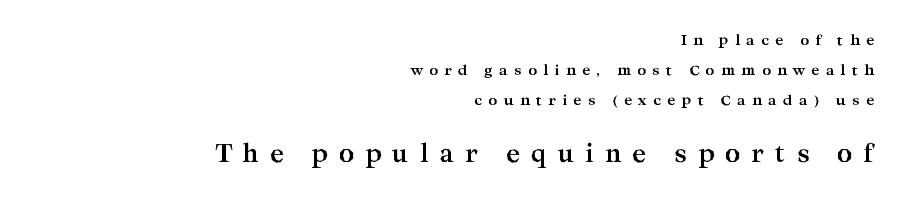
{"italic": "no", "bold": "yes", "underline": "no", "align": "right", "line_spacing": "loose", "line_spacing_ratio": 2.15, "letter_spacing": "wide", "letter_spacing_em": 0.45, "larger_block": "second", "size_ratio": 1.71, "glyph_px": 24}
